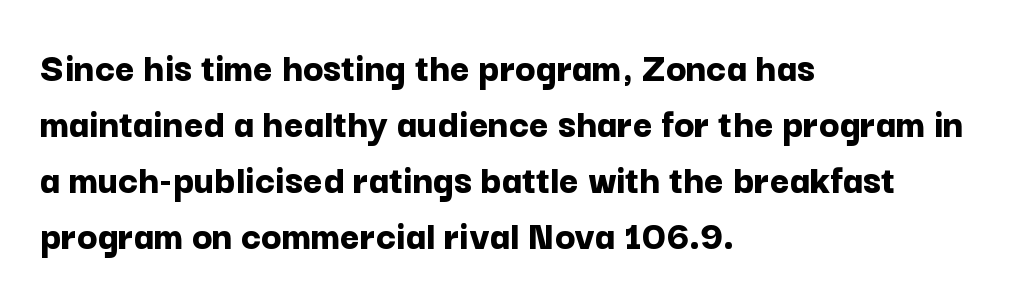
The gaps between neighbouring characters are ordinary and unremarkable. Short and long lines alike share a common starting point at left. Letterform terminals end flat and unadorned throughout the passage. Decoration check: the copy has no underline. Upright lettering throughout.
